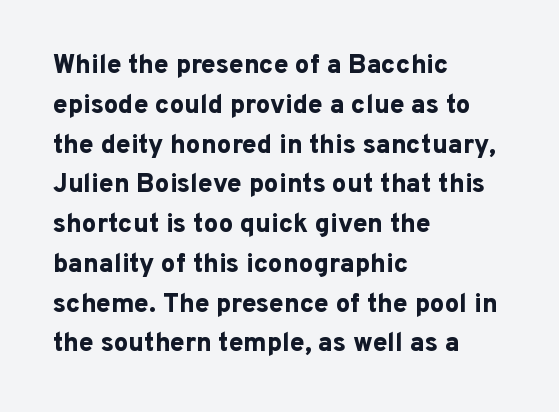
Plenty of ink on the page — the face is bold. Vertical spacing — default. Descenders hang freely into open space. All the whitespace from short lines collects on the right. This rendering leaves character spacing at its baseline value. Do the letters lean? They stand straight.
